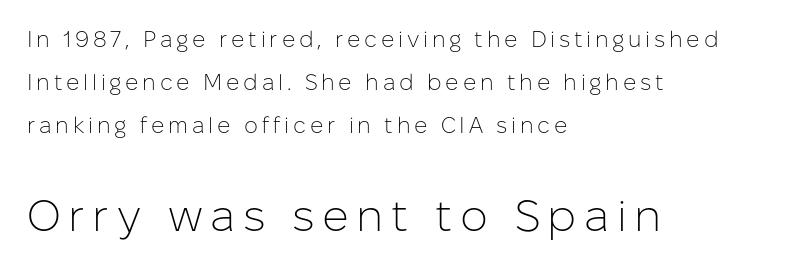
{"serif": "no", "italic": "no", "bold": "no", "weight": "light", "width": "normal", "stroke_contrast": "low", "x_height": "medium", "monospaced": "no", "underline": "no", "align": "left", "line_spacing": "loose", "line_spacing_ratio": 1.95, "larger_block": "second", "size_ratio": 2.0, "glyph_px": 44}
